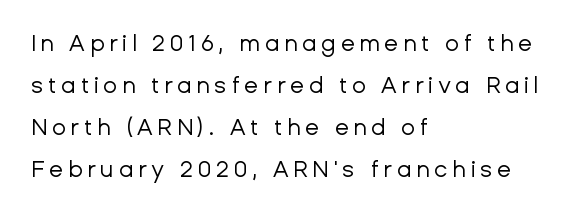
Does the copy run flush right? No — it runs flush left. Anything drawn beneath the words? Only blank space. The type sits square on the baseline with zero lean. No chunkiness to these letters — they're not bold. The horizontal fit of the characters is loose and conspicuously gappy.
